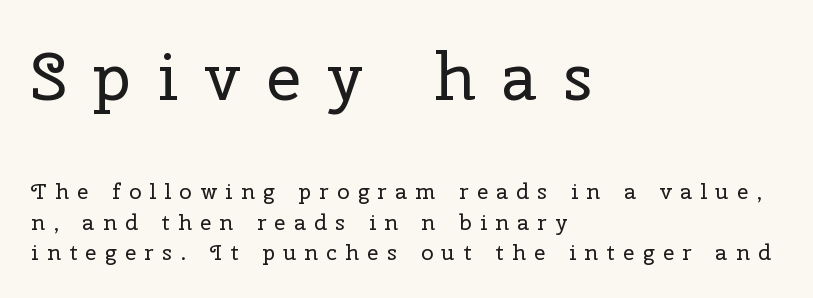
Q: Is the text bold? A: No.
Q: Is the text italic (slanted)? A: No, it is upright.
Q: Is the typeface a serif or a sans-serif typeface? A: Serif.
Q: Is the text underlined? A: No.
Q: How is the paragraph aligned? A: Left-aligned.
Q: Is the spacing between letters normal or unusually wide? A: Unusually wide.
Q: Is the spacing between lines tight, normal or loose? A: Normal.
Q: Which block of text is set in a larger size, the first (top) or the second (bottom)? A: The first (top) one.
Q: Width (condensed, normal, or wide)? A: Normal.
Q: Stroke contrast? A: Low.
Q: x-height? A: Medium.
Q: Monospaced? A: No.
